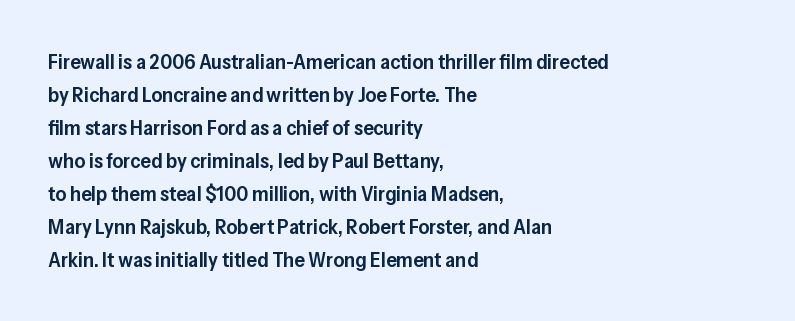
{"italic": "no", "bold": "semi", "underline": "no", "align": "left", "line_spacing": "normal", "line_spacing_ratio": 1.57, "letter_spacing": "normal", "letter_spacing_em": 0.0, "glyph_px": 21}
